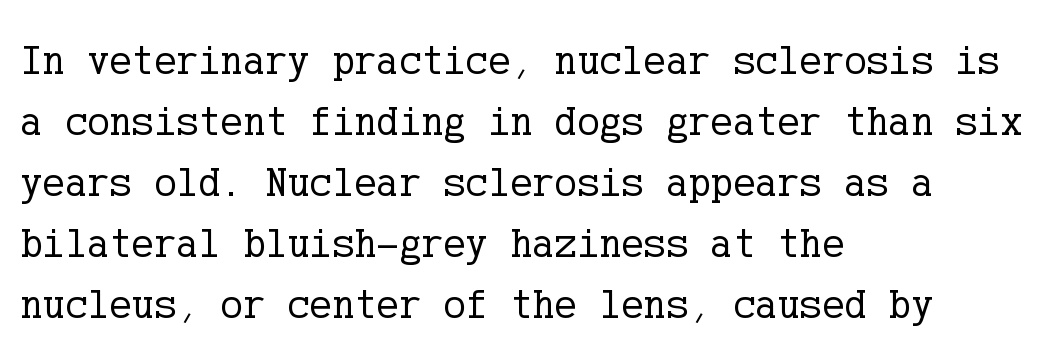
Q: Is the text bold? A: No.
Q: Is the text italic (slanted)? A: No, it is upright.
Q: Is the typeface a serif or a sans-serif typeface? A: Serif.
Q: Is the text underlined? A: No.
Q: How is the paragraph aligned? A: Left-aligned.
Q: Is the spacing between letters normal or unusually wide? A: Normal.
Q: Is the spacing between lines tight, normal or loose? A: Normal.
Q: Width (condensed, normal, or wide)? A: Normal.
Q: Stroke contrast? A: Low.
Q: x-height? A: Medium.
